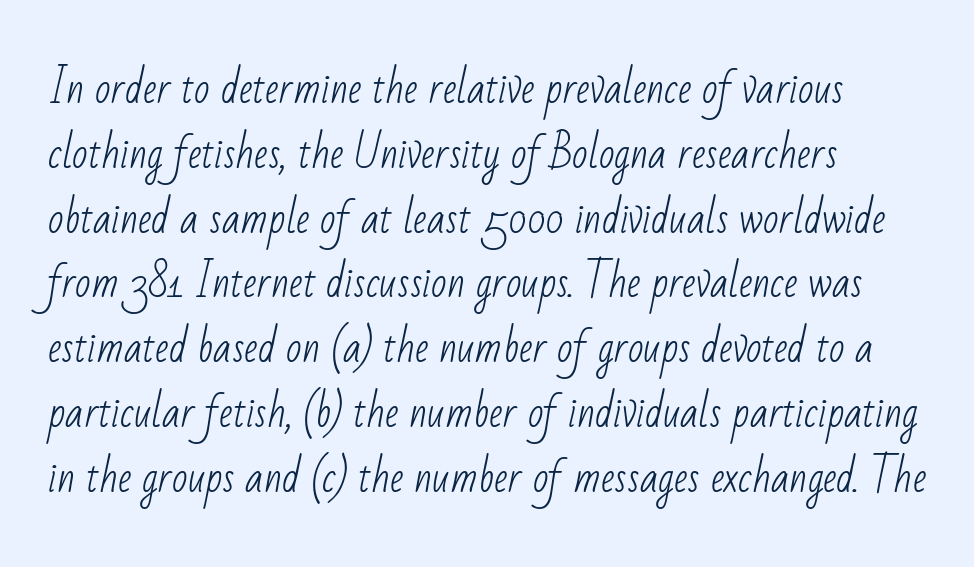
The rendering anchors every line to the left-hand side. Honestly, the letter spacing is just normal — you wouldn't notice it. Grotesque or geometric, the face here clearly has no serifs. The passage shown is typed in a proportional face where columns would drift.
